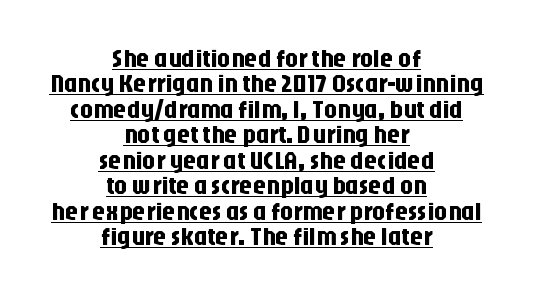
Line spacing here is tight. This rendering features underlined lettering. Horizontally, the lines are justified to the midpoint only. Posture: vertical.
